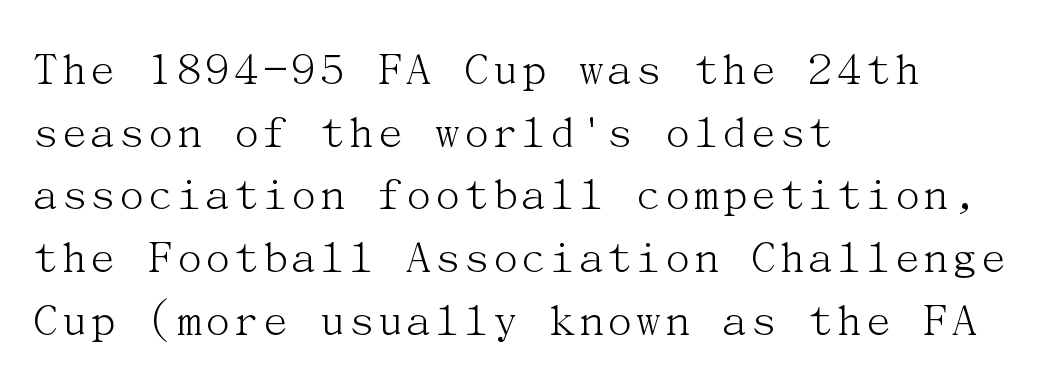
The image shows 49 px light serif type, upright; set left-aligned, normal line spacing (1.28x), normal letter spacing, not underlined; medium stroke contrast and a medium x-height.
